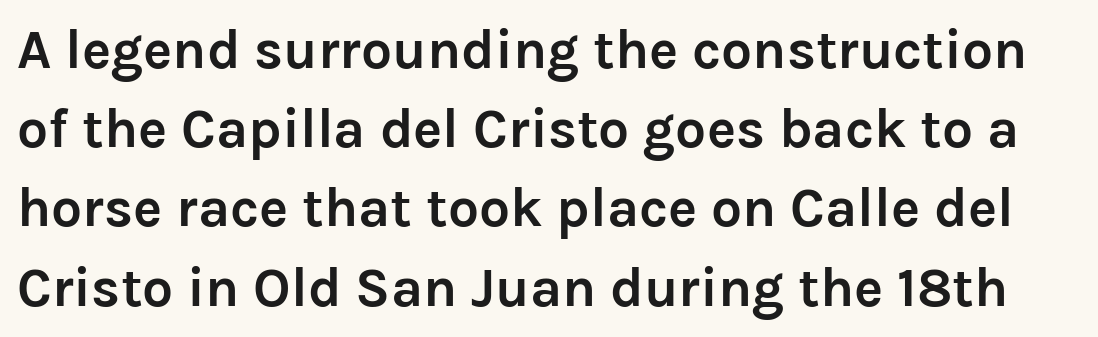
Q: Is the text bold? A: Yes.
Q: Is the text italic (slanted)? A: No, it is upright.
Q: Is the typeface a serif or a sans-serif typeface? A: Sans-serif.
Q: Is the text underlined? A: No.
Q: Is the spacing between letters normal or unusually wide? A: Normal.
Q: Is the spacing between lines tight, normal or loose? A: Normal.
Q: Width (condensed, normal, or wide)? A: Normal.
Q: Stroke contrast? A: Low.
Q: x-height? A: Medium.
Q: Monospaced? A: No.
